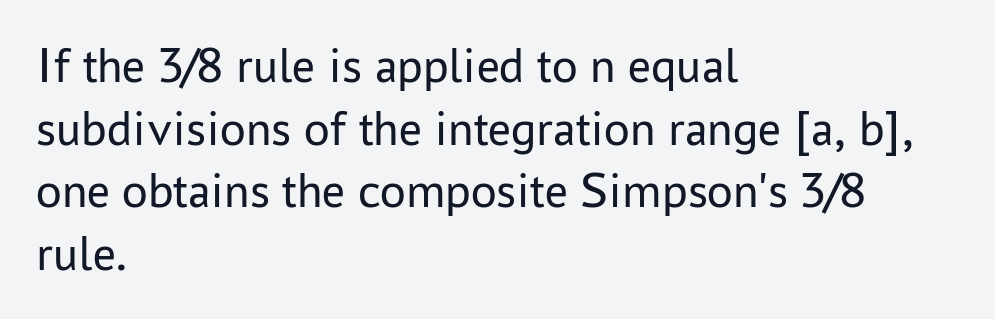
Q: Is the text bold? A: No.
Q: Is the text italic (slanted)? A: No, it is upright.
Q: Is the typeface a serif or a sans-serif typeface? A: Sans-serif.
Q: Is the text underlined? A: No.
Q: How is the paragraph aligned? A: Left-aligned.
Q: Is the spacing between letters normal or unusually wide? A: Normal.
Q: Width (condensed, normal, or wide)? A: Normal.
Q: Stroke contrast? A: Low.
Q: x-height? A: Medium.
Q: Monospaced? A: No.
